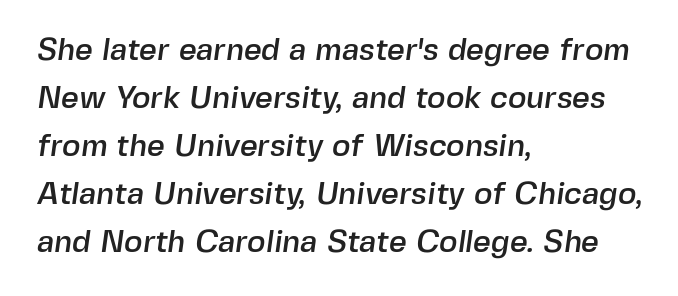
Q: Is the typeface a serif or a sans-serif typeface? A: Sans-serif.
Q: Is the text underlined? A: No.
Q: How is the paragraph aligned? A: Left-aligned.
Q: Is the spacing between letters normal or unusually wide? A: Normal.
Q: Is the spacing between lines tight, normal or loose? A: Normal.
Q: Width (condensed, normal, or wide)? A: Normal.
Q: x-height? A: Medium.
Q: Monospaced? A: No.
